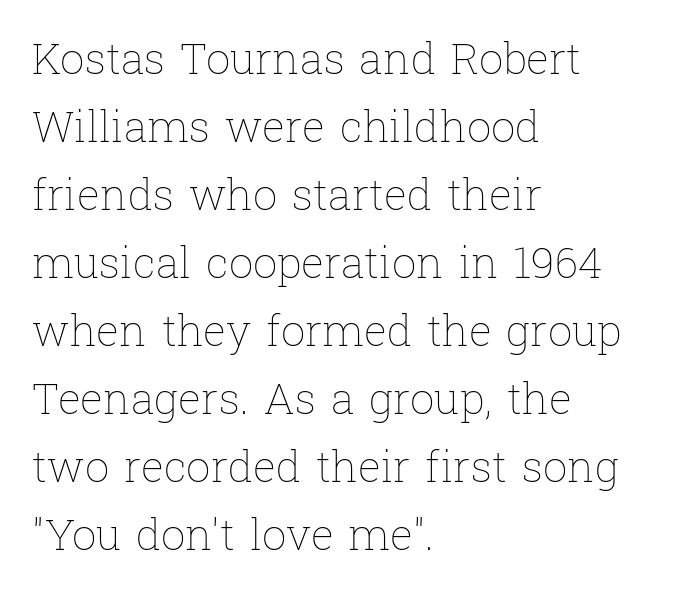
Q: Is the text bold? A: No.
Q: Is the text italic (slanted)? A: No, it is upright.
Q: Is the text underlined? A: No.
Q: How is the paragraph aligned? A: Left-aligned.
Q: Is the spacing between letters normal or unusually wide? A: Normal.
Q: Is the spacing between lines tight, normal or loose? A: Normal.
Q: Width (condensed, normal, or wide)? A: Normal.
Q: Stroke contrast? A: Low.
Q: x-height? A: Medium.
Q: Monospaced? A: No.
